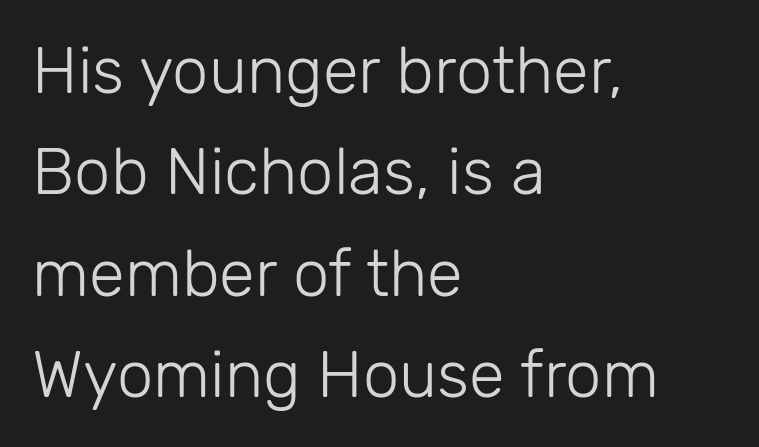
{"serif": "no", "italic": "no", "bold": "no", "weight": "light", "width": "normal", "stroke_contrast": "low", "x_height": "medium", "monospaced": "no", "underline": "no", "align": "left", "line_spacing": "normal", "line_spacing_ratio": 1.56, "letter_spacing": "normal", "letter_spacing_em": 0.0, "glyph_px": 65}
